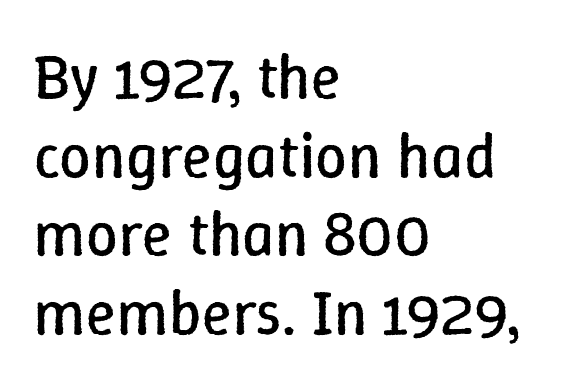
The baseline area is clear. Each new line begins a customary step beneath the previous one. The passage shown is typed in a proportional face where columns would drift. A typesetter would call this zero additional tracking. A light-to-regular cut is what we see here.
